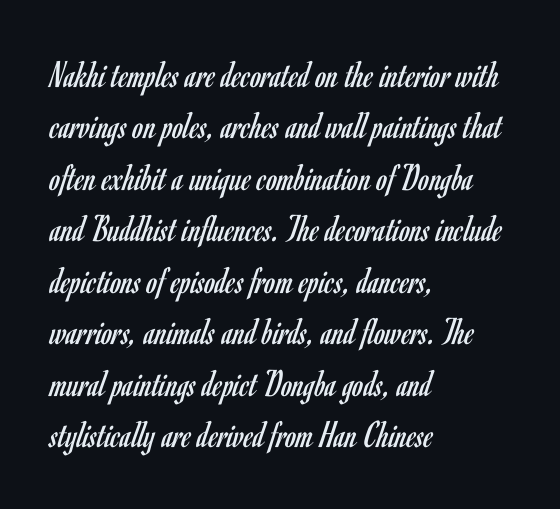
Q: Is the text bold? A: No.
Q: Is the text italic (slanted)? A: Yes.
Q: Is the typeface a serif or a sans-serif typeface? A: Sans-serif.
Q: Is the text underlined? A: No.
Q: How is the paragraph aligned? A: Left-aligned.
Q: Is the spacing between letters normal or unusually wide? A: Normal.
Q: Is the spacing between lines tight, normal or loose? A: Normal.
Q: Width (condensed, normal, or wide)? A: Condensed.
Q: Stroke contrast? A: Low.
Q: x-height? A: Small.
Q: Monospaced? A: No.
